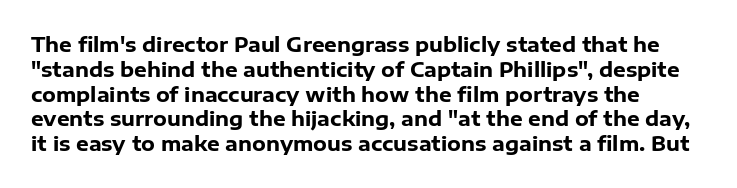
Q: Is the text bold? A: Yes.
Q: Is the text italic (slanted)? A: No, it is upright.
Q: Is the text underlined? A: No.
Q: Is the spacing between letters normal or unusually wide? A: Normal.
